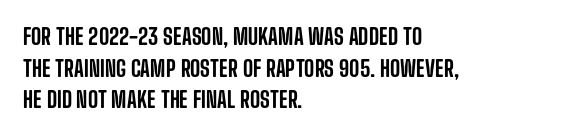
{"italic": "no", "underline": "no", "align": "left", "line_spacing": "normal", "line_spacing_ratio": 1.44, "letter_spacing": "normal", "letter_spacing_em": 0.0, "glyph_px": 22}
